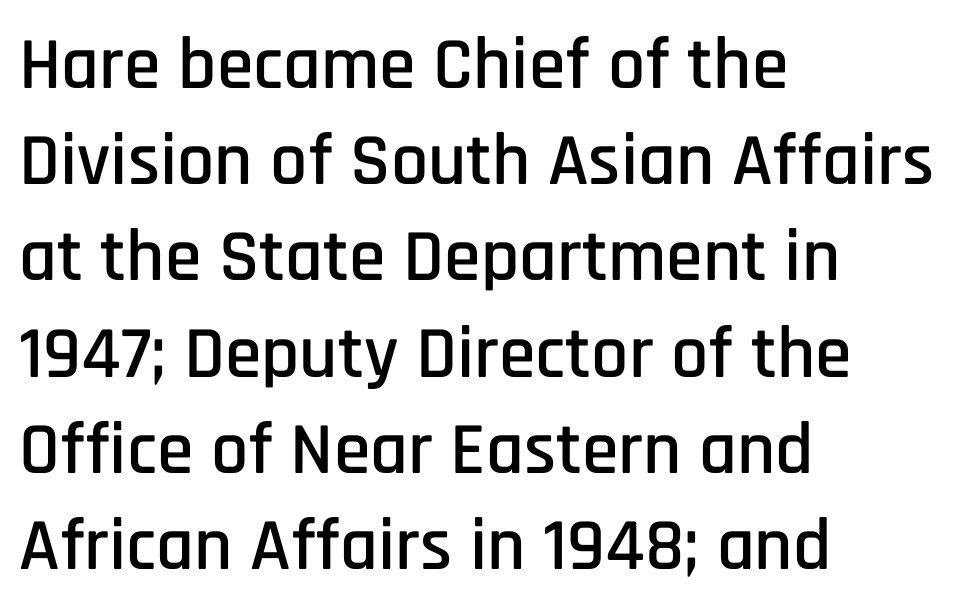
Q: Is the text italic (slanted)? A: No, it is upright.
Q: Is the typeface a serif or a sans-serif typeface? A: Sans-serif.
Q: Is the text underlined? A: No.
Q: How is the paragraph aligned? A: Left-aligned.
Q: Is the spacing between letters normal or unusually wide? A: Normal.
Q: Is the spacing between lines tight, normal or loose? A: Normal.
Q: Width (condensed, normal, or wide)? A: Condensed.
Q: Stroke contrast? A: Low.
Q: x-height? A: Large.
Q: Monospaced? A: No.
